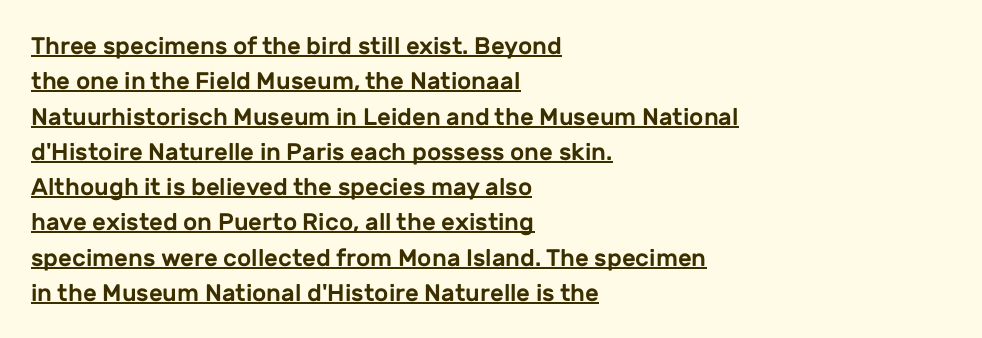
Notice how a bar underscores the lettering throughout. Characters follow at the spacing the type designer built in. Which margin do the lines hug? The left one — the right edge is uneven. The leading is moderate, giving the passage an even texture.
